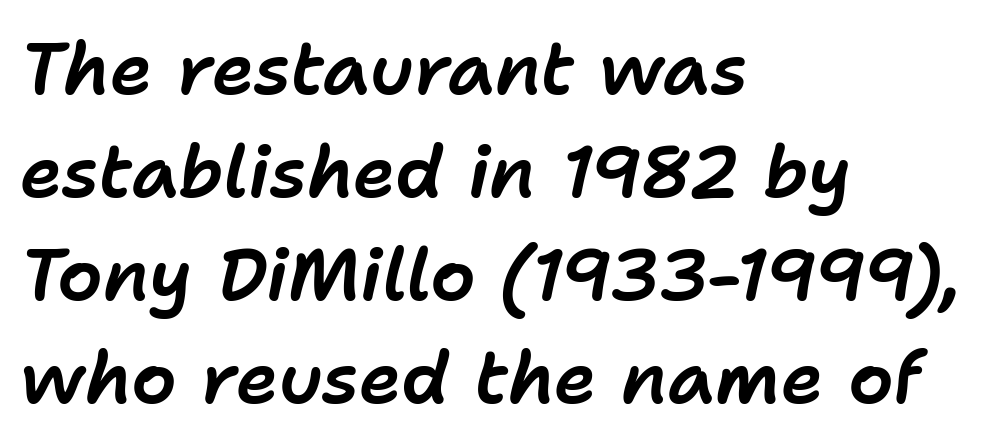
Q: Is the text italic (slanted)? A: Yes, it leans right by about 11 degrees.
Q: Is the text underlined? A: No.
Q: How is the paragraph aligned? A: Left-aligned.
Q: Is the spacing between letters normal or unusually wide? A: Normal.
Q: Is the spacing between lines tight, normal or loose? A: Normal.
Q: Width (condensed, normal, or wide)? A: Normal.
Q: Stroke contrast? A: Low.
Q: x-height? A: Medium.
Q: Monospaced? A: No.
